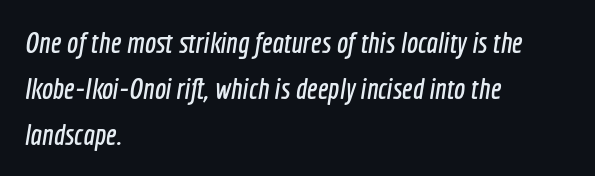
{"serif": "no", "width": "condensed", "x_height": "medium", "monospaced": "no", "underline": "no", "align": "left", "line_spacing": "normal", "line_spacing_ratio": 1.54, "letter_spacing": "normal", "letter_spacing_em": 0.0, "glyph_px": 30}
